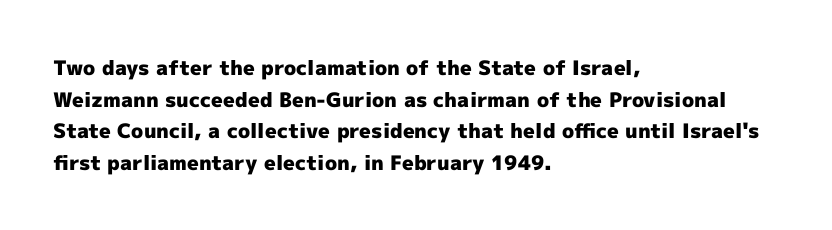
Q: Is the text bold? A: Yes.
Q: Is the text italic (slanted)? A: No, it is upright.
Q: Is the text underlined? A: No.
Q: How is the paragraph aligned? A: Left-aligned.
Q: Is the spacing between letters normal or unusually wide? A: Normal.
Q: Is the spacing between lines tight, normal or loose? A: Normal.
